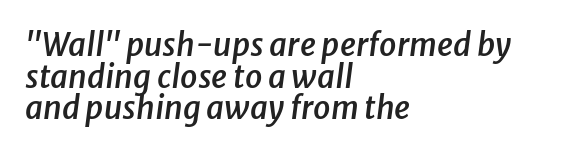
The image shows 31 px semibold type, italic (leaning right); set left-aligned, tight line spacing (1.02x), normal letter spacing, not underlined; low stroke contrast and a medium x-height.
